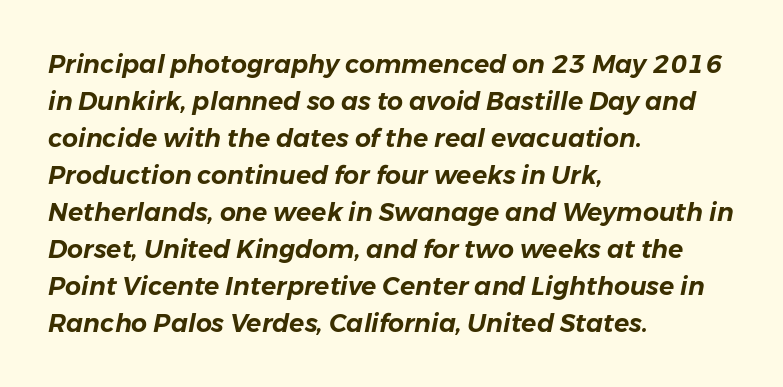
Casual observation: everything's shoved over to the left. Beneath every word, the page is bare. How are the letters spaced? Ordinarily, with no added tracking. The passage shown leans; its letterforms are oblique.
